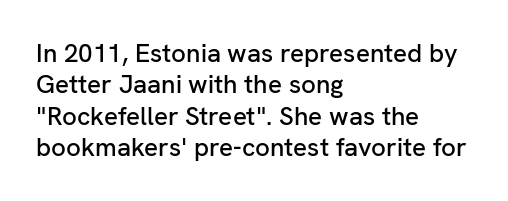
{"italic": "no", "underline": "no", "align": "left", "line_spacing_ratio": 1.21, "letter_spacing": "normal", "letter_spacing_em": 0.0, "glyph_px": 26}
